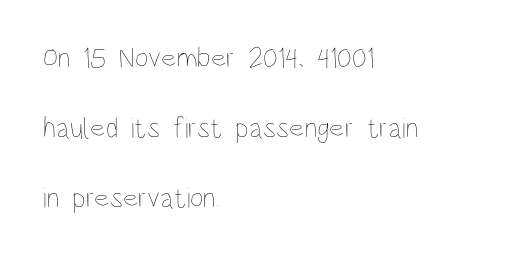
Look at the tracking — it's just the regular setting, nothing added. Regarding leading, the lines here are spaced well apart. Anything drawn beneath the words? Only blank space. Unlike italic type, these characters show no tilt at all. Note the varied advance widths — an 'i' is clearly narrower than an 'm'. Does the copy run flush right? No — it runs flush left.
